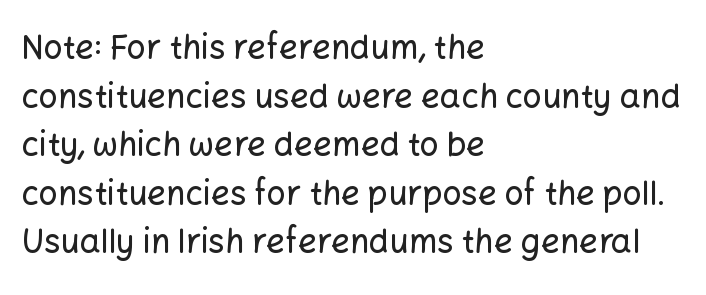
Q: Is the text italic (slanted)? A: No, it is upright.
Q: Is the typeface a serif or a sans-serif typeface? A: Sans-serif.
Q: Is the text underlined? A: No.
Q: How is the paragraph aligned? A: Left-aligned.
Q: Is the spacing between letters normal or unusually wide? A: Normal.
Q: Is the spacing between lines tight, normal or loose? A: Normal.
Q: Width (condensed, normal, or wide)? A: Normal.
Q: Stroke contrast? A: Low.
Q: x-height? A: Medium.
Q: Monospaced? A: No.
